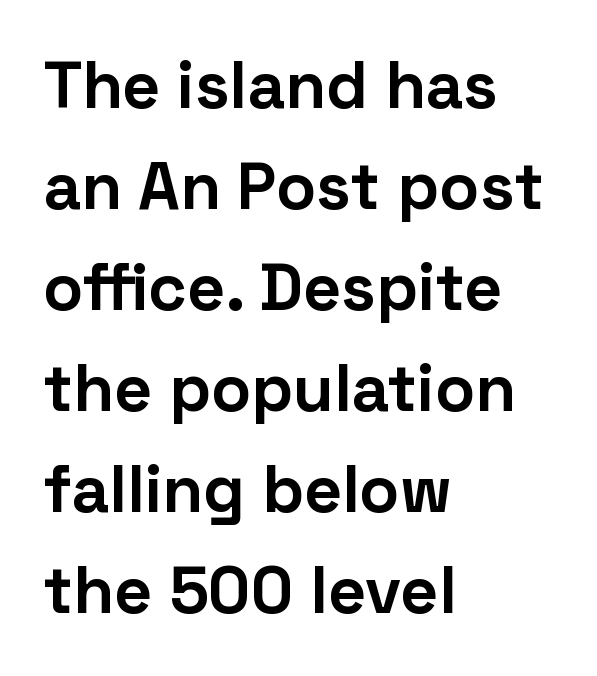
Rendered with straight, roman letterforms. Nope, no serifs anywhere on these letters. No extra tracking has been applied to these lines. Letters rest on an invisible, unmarked baseline. Notice how descenders clear the ascenders below comfortably — that's standard leading. The text block is weighted toward the left margin, trailing off unevenly rightward.
